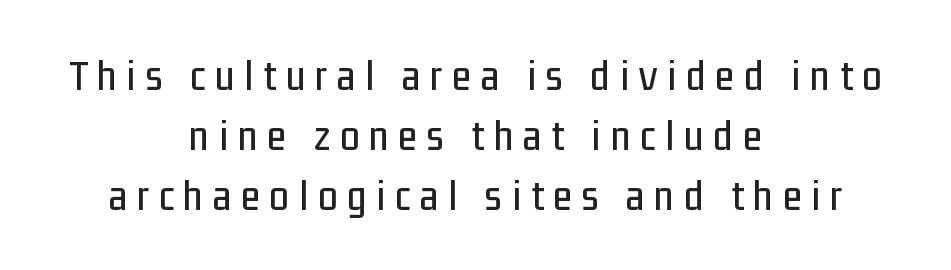
{"serif": "no", "italic": "no", "width": "condensed", "stroke_contrast": "low", "x_height": "medium", "monospaced": "no", "underline": "no", "align": "center", "line_spacing": "normal", "line_spacing_ratio": 1.36, "letter_spacing": "wide", "letter_spacing_em": 0.22, "glyph_px": 44}
